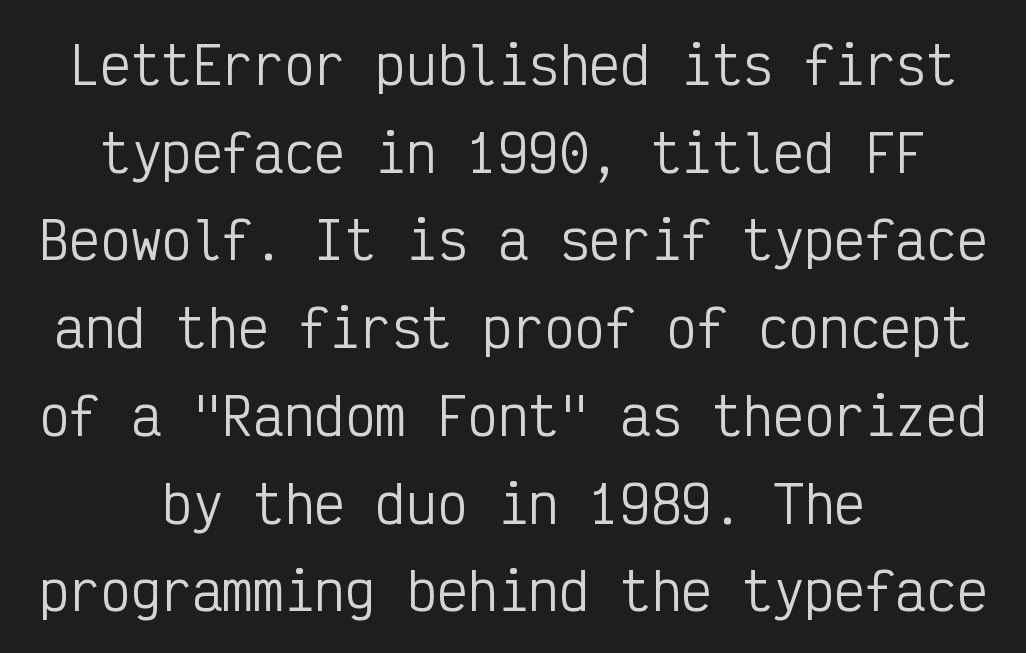
Words float on clear page, feet unadorned. Stroke terminals: plain, sans-serif. Ordinary non-slanted type is in use. Leftover space on each line is divided equally before and after the words. The letters march in equal steps, a hallmark of fixed-pitch type. Heft: none added — not bold.
